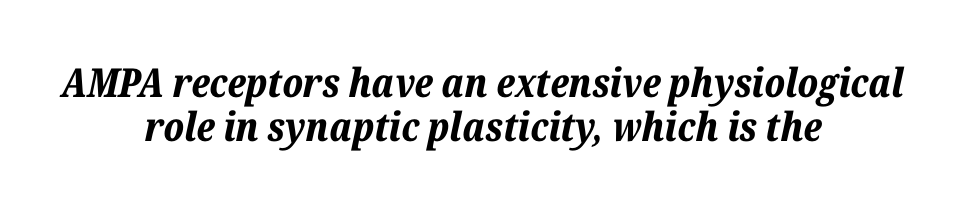
{"italic": "yes", "lean": "right", "slant_degrees": 12, "bold": "yes", "weight": "bold", "width": "normal", "stroke_contrast": "low", "x_height": "medium", "monospaced": "no", "underline": "no", "align": "center", "line_spacing": "tight", "line_spacing_ratio": 1.1, "letter_spacing": "normal", "letter_spacing_em": 0.0, "glyph_px": 40}
